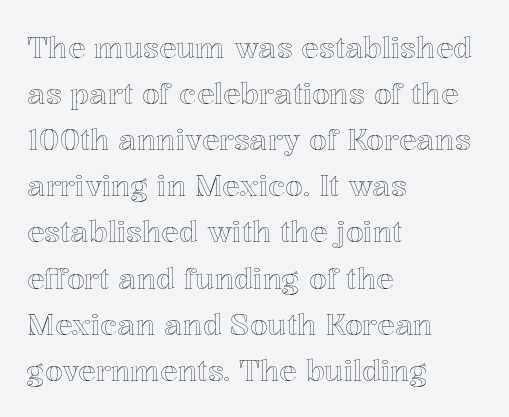
The image shows 29 px text type, upright; set left-aligned, normal line spacing (1.59x), normal letter spacing, not underlined; a medium x-height.
